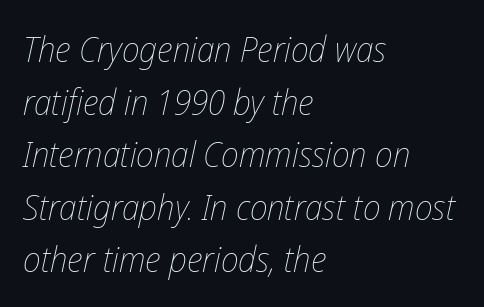
{"italic": "yes", "lean": "right", "slant_degrees": 12, "bold": "no", "weight": "thin", "width": "condensed", "stroke_contrast": "low", "x_height": "medium", "monospaced": "no", "underline": "no", "align": "left", "line_spacing": "normal", "line_spacing_ratio": 1.46, "letter_spacing": "normal", "letter_spacing_em": 0.0, "glyph_px": 36}
